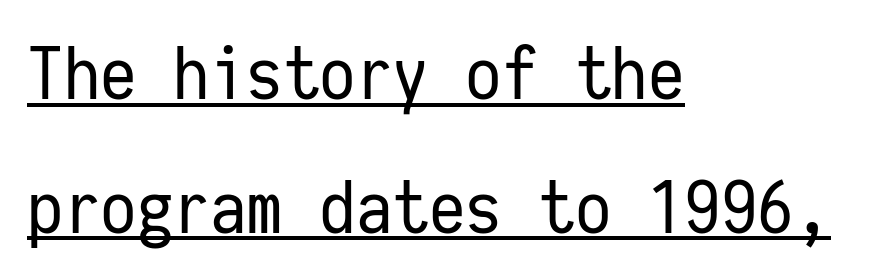
The image shows 73 px regular-weight, condensed sans-serif type, upright, monospaced; set left-aligned, line spacing 1.83x, normal letter spacing, underlined; low stroke contrast and a medium x-height.
